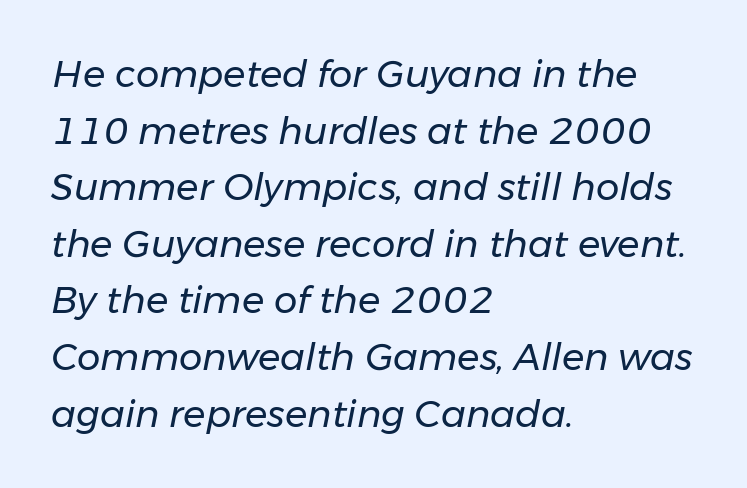
The image shows 37 px regular-weight type, italic (leaning right); set left-aligned, normal line spacing (1.53x), normal letter spacing, not underlined; low stroke contrast and a medium x-height.
